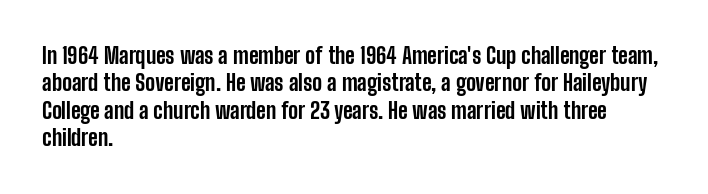
{"italic": "no", "bold": "yes", "underline": "no", "align": "left", "line_spacing": "normal", "line_spacing_ratio": 1.25, "letter_spacing": "normal", "letter_spacing_em": 0.0, "glyph_px": 22}
